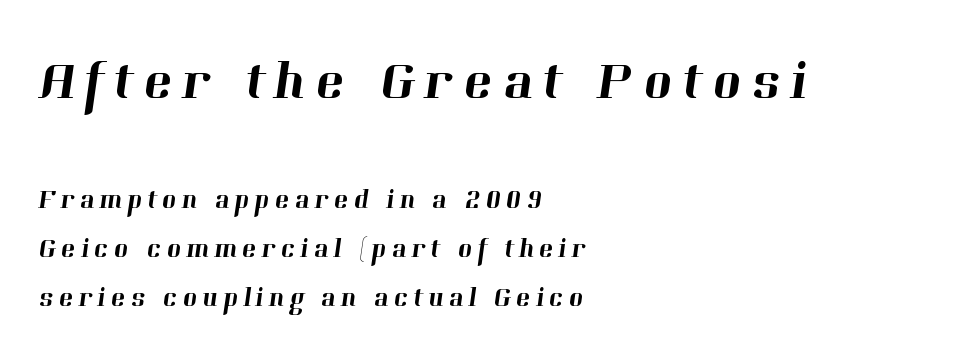
A typesetter would label this face a serif. Casual observation: everything's shoved over to the left. The block sitting higher on the canvas is the one with enlarged characters. Descenders hang freely into open space. The passage shown is typed in a proportional face where columns would drift.
